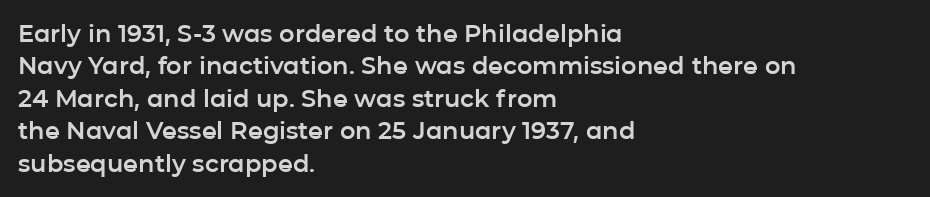
{"italic": "no", "underline": "no", "align": "left", "line_spacing": "normal", "line_spacing_ratio": 1.35, "letter_spacing": "normal", "letter_spacing_em": 0.0, "glyph_px": 24}
